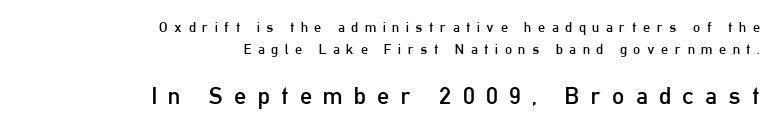
{"italic": "no", "bold": "no", "underline": "no", "align": "right", "line_spacing": "normal", "line_spacing_ratio": 1.58, "letter_spacing": "wide", "letter_spacing_em": 0.47, "larger_block": "second", "size_ratio": 1.71, "glyph_px": 24}
